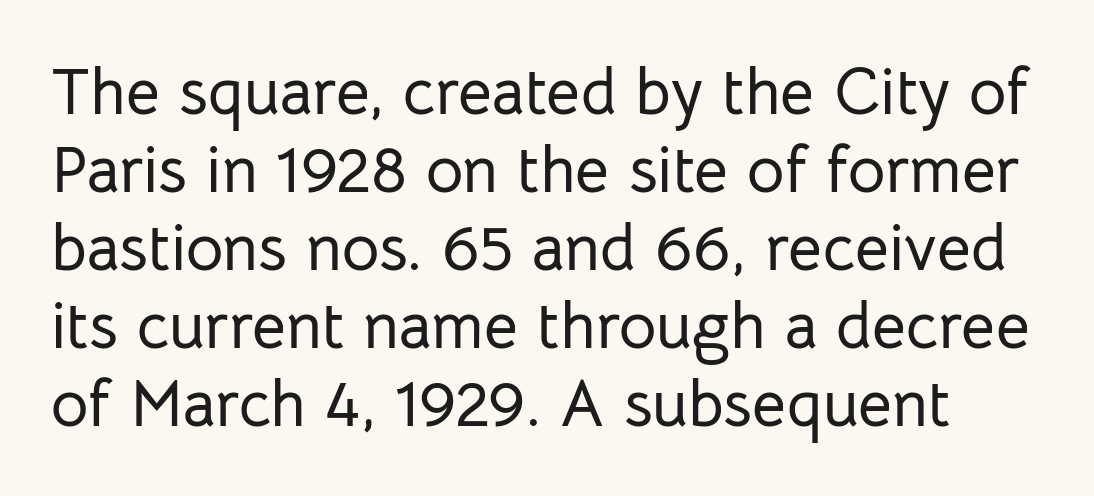
What kind of face is this? One without serifs — a sans. The face used here is rendered with its standard letterfit. Only glyphs here, with clear space below each row. Rendered with straight, roman letterforms.
